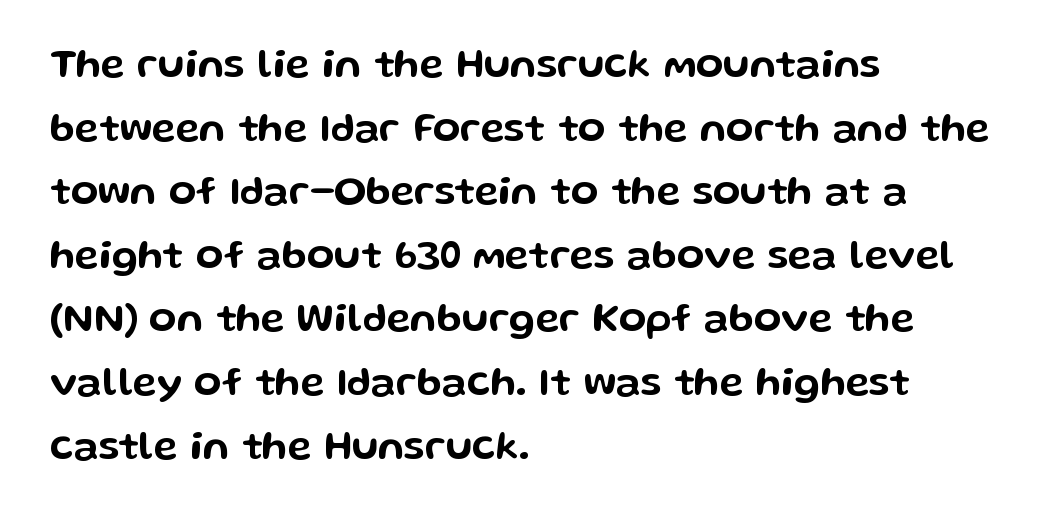
Q: Is the text italic (slanted)? A: No, it is upright.
Q: Is the typeface a serif or a sans-serif typeface? A: Sans-serif.
Q: Is the text underlined? A: No.
Q: How is the paragraph aligned? A: Left-aligned.
Q: Is the spacing between letters normal or unusually wide? A: Normal.
Q: Is the spacing between lines tight, normal or loose? A: Normal.
Q: Width (condensed, normal, or wide)? A: Wide.
Q: Stroke contrast? A: Low.
Q: x-height? A: Medium.
Q: Monospaced? A: No.
